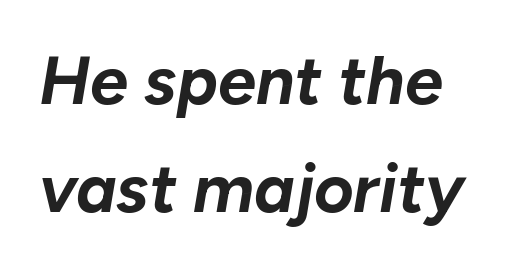
The image shows 68 px bold type, italic (leaning right); set normal line spacing (1.59x), normal letter spacing, not underlined; low stroke contrast and a medium x-height.
